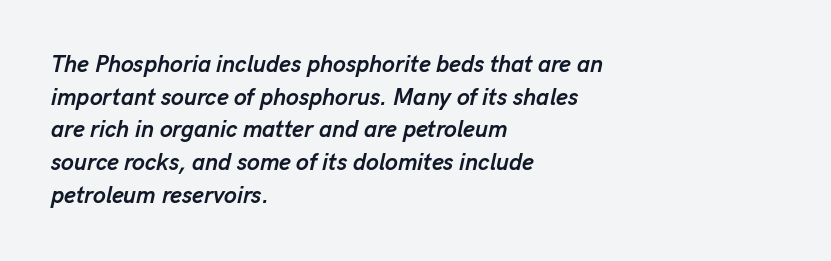
Leading matches the norm, producing a regular column. Italic: yes, the glyphs are oblique. A bare baseline throughout the passage. You could call the tracking neutral — neither tight nor loose.
